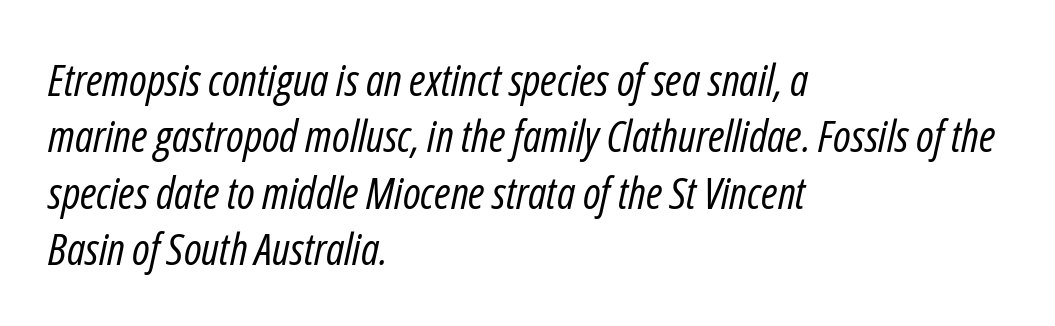
Q: Is the text bold? A: No.
Q: Is the text italic (slanted)? A: Yes, it leans right by about 12 degrees.
Q: Is the text underlined? A: No.
Q: How is the paragraph aligned? A: Left-aligned.
Q: Is the spacing between letters normal or unusually wide? A: Normal.
Q: Is the spacing between lines tight, normal or loose? A: Normal.
Q: Width (condensed, normal, or wide)? A: Condensed.
Q: Stroke contrast? A: Low.
Q: x-height? A: Medium.
Q: Monospaced? A: No.
